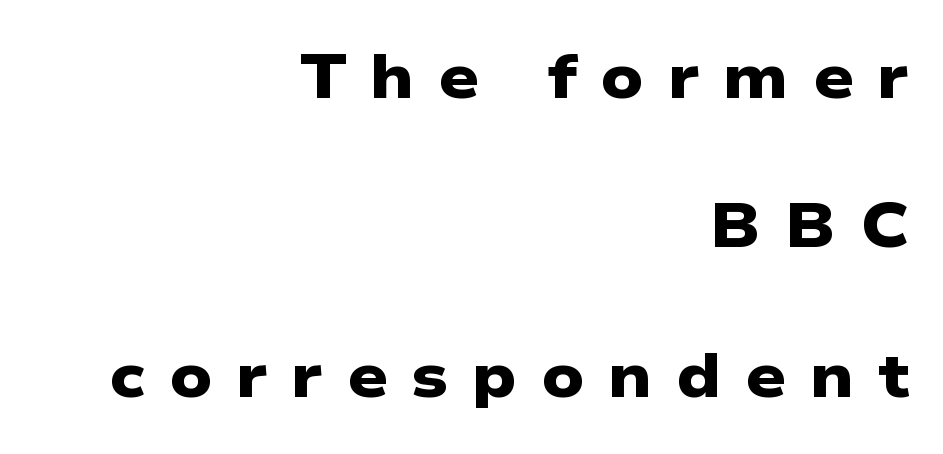
Each word looks stretched out because of the extra space between its letters. In CSS terms this would be text-align: right. Serif or sans? Sans — the stroke terminals are bare. Look at the stroke-to-counter ratio: heavy, a bold. Letters rest on an invisible, unmarked baseline. Do the characters align in a grid? No, the font is proportional.
